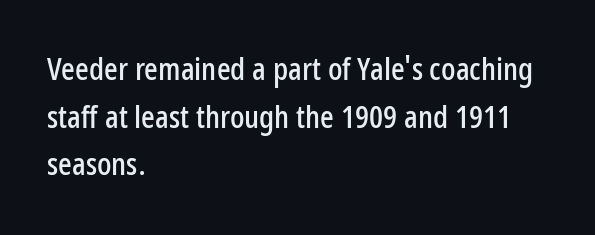
{"serif": "no", "italic": "no", "width": "condensed", "stroke_contrast": "low", "x_height": "medium", "monospaced": "no", "underline": "no", "align": "left", "line_spacing": "normal", "line_spacing_ratio": 1.49, "letter_spacing": "normal", "letter_spacing_em": 0.0, "glyph_px": 32}
